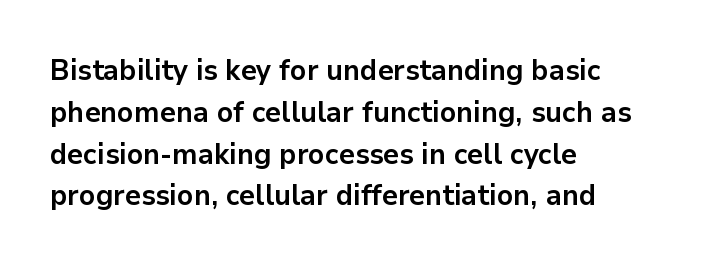
Q: Is the text bold? A: Yes.
Q: Is the text italic (slanted)? A: No, it is upright.
Q: Is the typeface a serif or a sans-serif typeface? A: Sans-serif.
Q: Is the text underlined? A: No.
Q: How is the paragraph aligned? A: Left-aligned.
Q: Is the spacing between letters normal or unusually wide? A: Normal.
Q: Is the spacing between lines tight, normal or loose? A: Normal.
Q: Width (condensed, normal, or wide)? A: Normal.
Q: Stroke contrast? A: Low.
Q: x-height? A: Medium.
Q: Monospaced? A: No.
